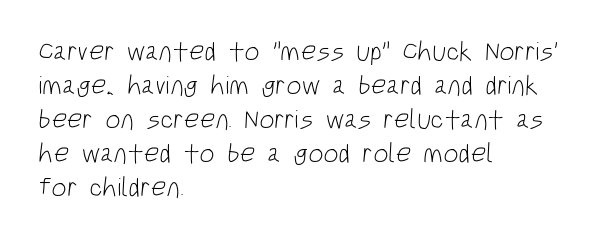
{"bold": "no", "underline": "no", "align": "left", "line_spacing": "normal", "line_spacing_ratio": 1.26, "letter_spacing": "normal", "letter_spacing_em": 0.0, "glyph_px": 27}
